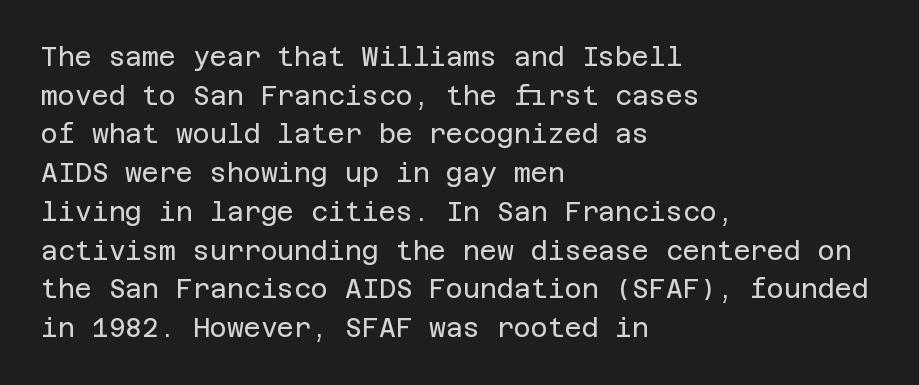
Posture: vertical. The weight tops out at a normal text grade. Words appear dense and cohesive because spacing is normal. If you drew a ruler down the left edge, every line would touch it. Line spacing here is normal. Underline: absent.
